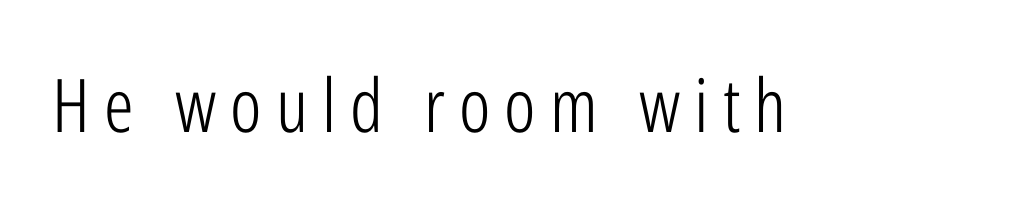
Here the designer chose a conventional face with non-uniform glyph widths. Decoration check: the copy has no underline. Weight: in the light-to-regular range. A typesetter would label this face a sans. Style check: upright.
